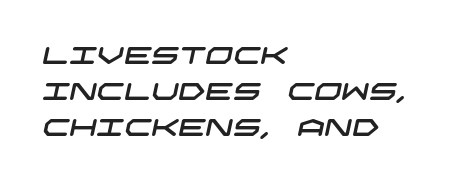
Check the space under the baseline: it is left empty. Successive baselines arrive at the customary interval. No extra tracking has been applied to these lines. The paragraph has a hard left edge and a soft right edge.
